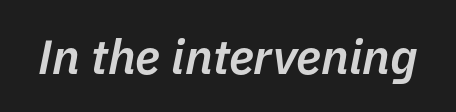
{"italic": "yes", "lean": "right", "slant_degrees": 11, "bold": "semi", "weight": "semibold", "width": "normal", "stroke_contrast": "low", "x_height": "medium", "monospaced": "no", "underline": "no", "letter_spacing": "normal", "letter_spacing_em": 0.0, "glyph_px": 48}
